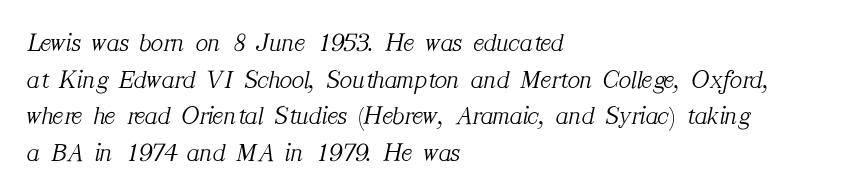
The image shows 26 px text type, italic (leaning right); set left-aligned, normal line spacing (1.41x), normal letter spacing, not underlined.
